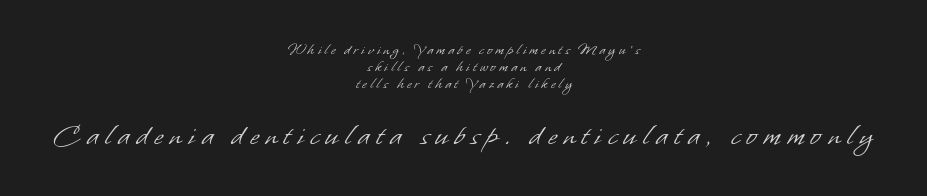
The image shows 32 px light sans-serif type; set centered, tight line spacing (1.05x), unusually wide letter spacing (+0.21 em), not underlined; the second (bottom) block is 2.0x larger; low stroke contrast and a small x-height.
